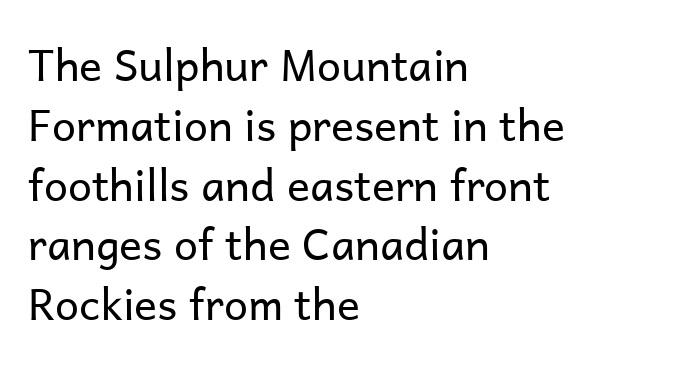
{"serif": "no", "italic": "no", "bold": "no", "weight": "regular", "width": "normal", "stroke_contrast": "low", "x_height": "medium", "monospaced": "no", "underline": "no", "align": "left", "line_spacing": "normal", "line_spacing_ratio": 1.39, "letter_spacing": "normal", "letter_spacing_em": 0.0, "glyph_px": 43}
